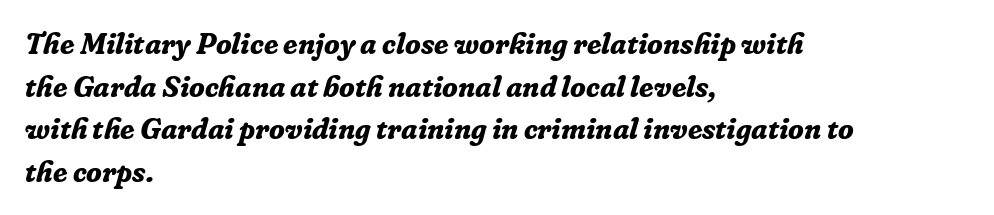
The text block is weighted toward the left margin, trailing off unevenly rightward. Heavy-handed strokes throughout: this text is bold. These lines keep a tight, regular rhythm from letter to letter. The text carries the slant typical of an italic or oblique font.
